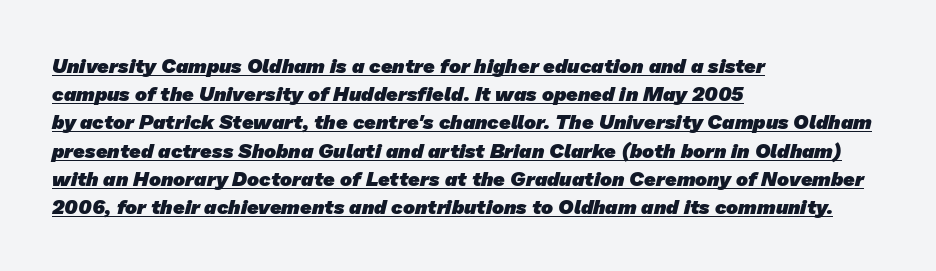
{"bold": "yes", "underline": "yes", "align": "left", "line_spacing": "normal", "line_spacing_ratio": 1.41, "letter_spacing": "normal", "letter_spacing_em": 0.0, "glyph_px": 20}
